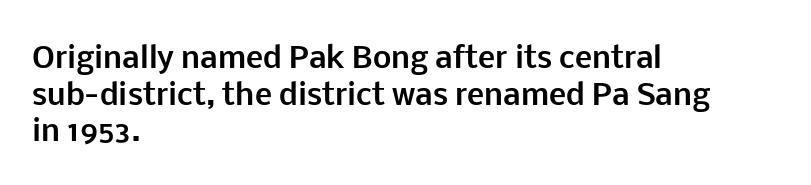
The image shows 29 px bold sans-serif type, upright; set left-aligned, normal line spacing (1.26x), normal letter spacing, not underlined; low stroke contrast and a medium x-height.
